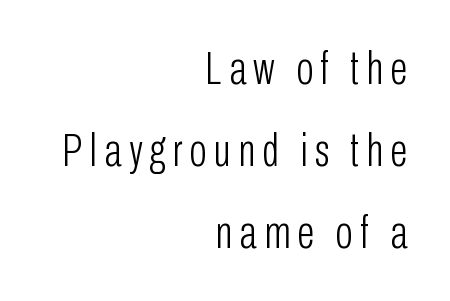
{"serif": "no", "italic": "no", "bold": "no", "weight": "light", "width": "condensed", "stroke_contrast": "low", "x_height": "medium", "monospaced": "no", "underline": "no", "align": "right", "line_spacing_ratio": 1.78, "glyph_px": 46}
